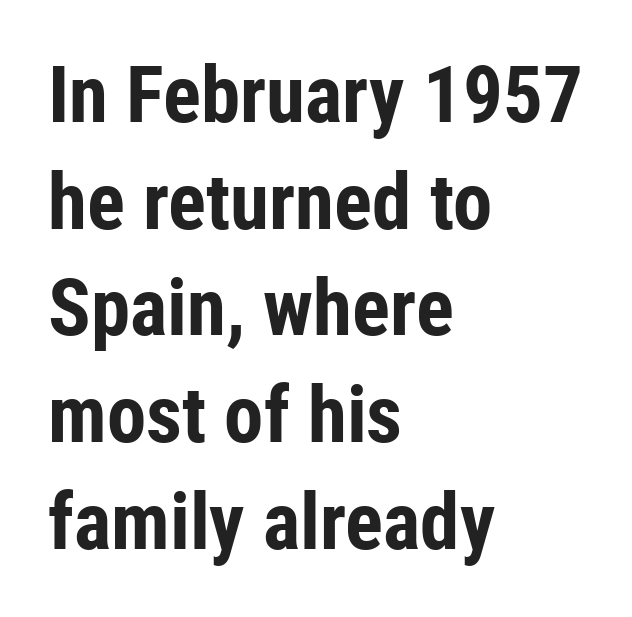
The image shows 79 px bold, condensed sans-serif type, upright; set left-aligned, normal line spacing (1.35x), normal letter spacing, not underlined; low stroke contrast and a medium x-height.
